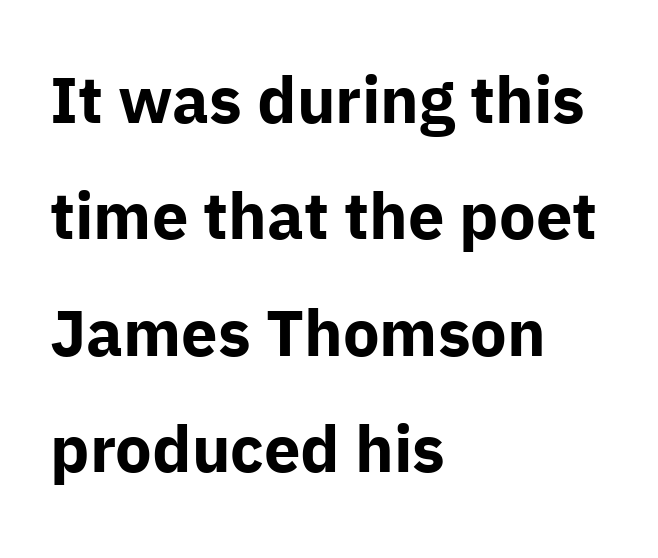
Q: Is the text bold? A: Yes.
Q: Is the text italic (slanted)? A: No, it is upright.
Q: Is the typeface a serif or a sans-serif typeface? A: Sans-serif.
Q: Is the text underlined? A: No.
Q: How is the paragraph aligned? A: Left-aligned.
Q: Is the spacing between letters normal or unusually wide? A: Normal.
Q: Width (condensed, normal, or wide)? A: Normal.
Q: Stroke contrast? A: Low.
Q: x-height? A: Medium.
Q: Monospaced? A: No.
